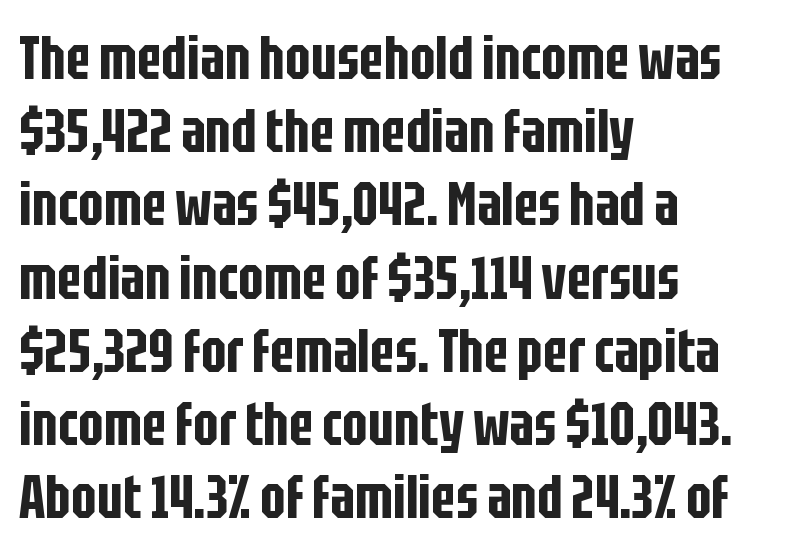
Every row of glyphs begins at an identical x-position on the left. A typesetter would call this proportional, since set widths differ per character. In terms of letterspacing, this is plain default setting. Serif or sans? Sans — the stroke terminals are bare. The typography opts for an upright posture over an oblique one.
